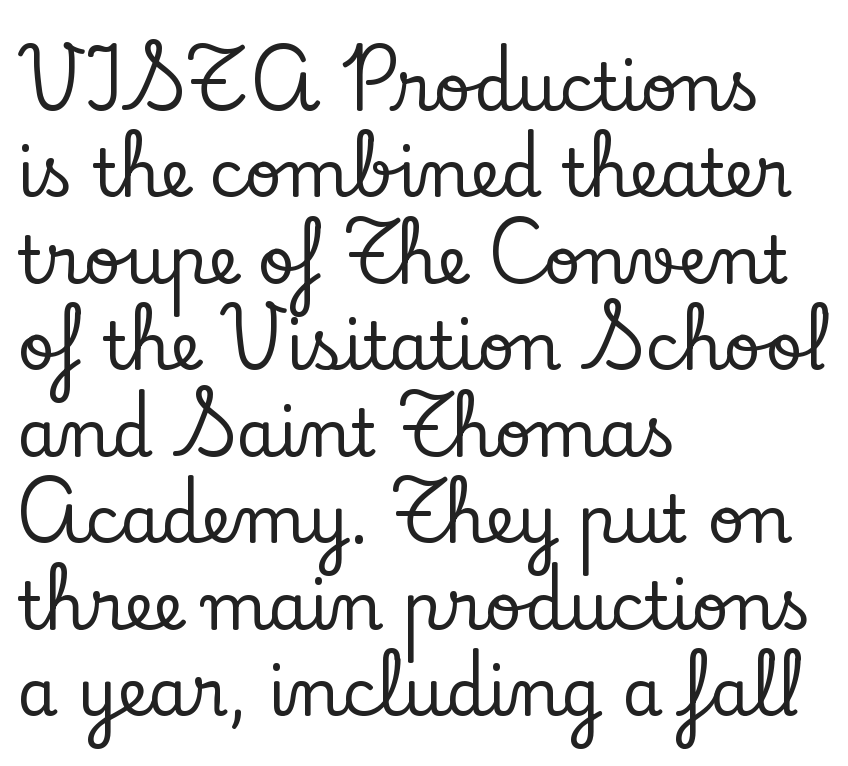
Q: Is the text italic (slanted)? A: No, it is upright.
Q: Is the typeface a serif or a sans-serif typeface? A: Serif.
Q: Is the text underlined? A: No.
Q: How is the paragraph aligned? A: Left-aligned.
Q: Is the spacing between letters normal or unusually wide? A: Normal.
Q: Is the spacing between lines tight, normal or loose? A: Normal.
Q: Width (condensed, normal, or wide)? A: Normal.
Q: Stroke contrast? A: Low.
Q: x-height? A: Small.
Q: Monospaced? A: No.
